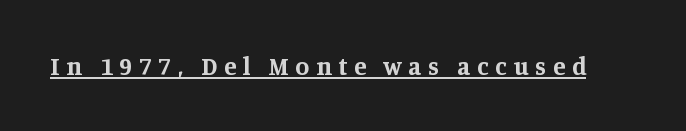
The image shows 25 px bold type, upright; set unusually wide letter spacing (+0.27 em), underlined.
